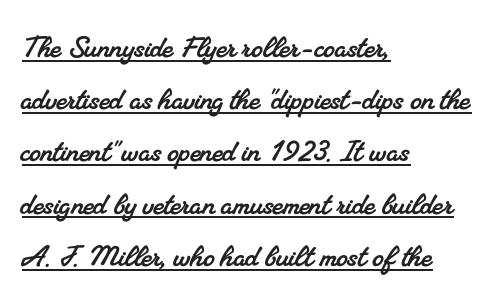
Q: Is the typeface a serif or a sans-serif typeface? A: Serif.
Q: Is the text underlined? A: Yes.
Q: How is the paragraph aligned? A: Left-aligned.
Q: Is the spacing between letters normal or unusually wide? A: Normal.
Q: Is the spacing between lines tight, normal or loose? A: Normal.
Q: Width (condensed, normal, or wide)? A: Normal.
Q: Stroke contrast? A: Medium.
Q: x-height? A: Small.
Q: Monospaced? A: No.
